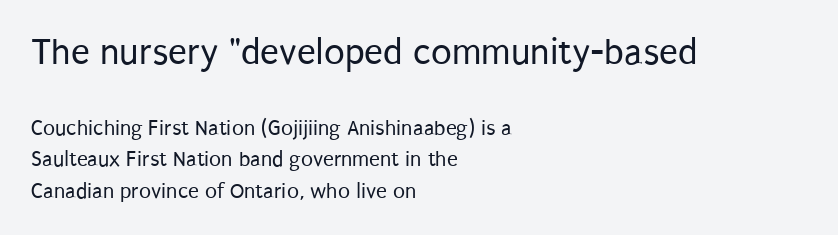
{"serif": "no", "italic": "no", "bold": "no", "weight": "regular", "width": "condensed", "stroke_contrast": "low", "x_height": "large", "monospaced": "no", "underline": "no", "align": "left", "line_spacing": "normal", "line_spacing_ratio": 1.43, "letter_spacing": "normal", "letter_spacing_em": 0.0, "larger_block": "first", "size_ratio": 1.73, "glyph_px": 38}
